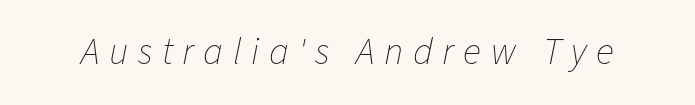
Q: Is the text bold? A: No.
Q: Is the text italic (slanted)? A: Yes, it leans right by about 11 degrees.
Q: Is the text underlined? A: No.
Q: Is the spacing between letters normal or unusually wide? A: Unusually wide.
Q: Width (condensed, normal, or wide)? A: Normal.
Q: Stroke contrast? A: Low.
Q: x-height? A: Medium.
Q: Monospaced? A: No.
